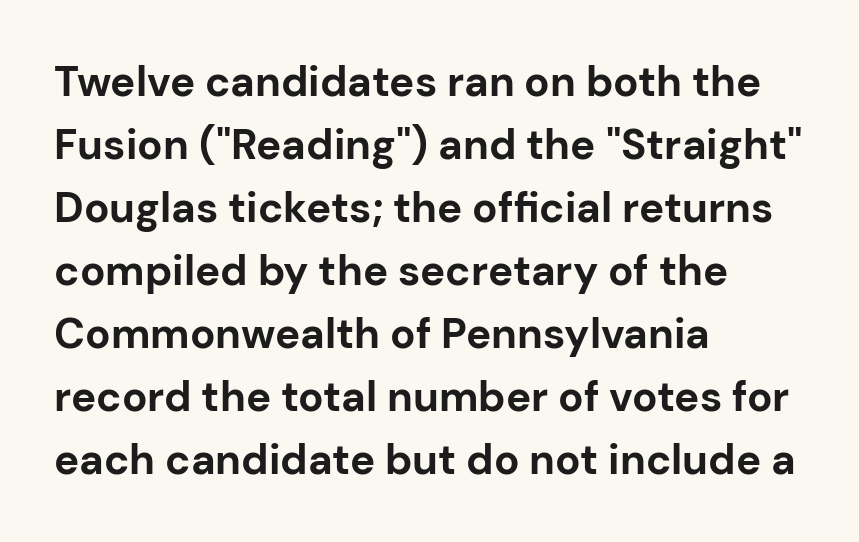
The image shows 42 px bold sans-serif type, upright; set left-aligned, normal line spacing (1.5x), normal letter spacing, not underlined; low stroke contrast and a medium x-height.
